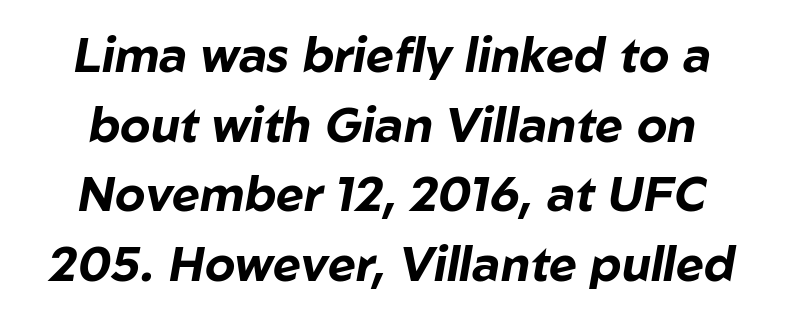
The image shows 48 px bold type, italic (leaning right); set normal line spacing (1.45x), normal letter spacing, not underlined; low stroke contrast and a medium x-height.
